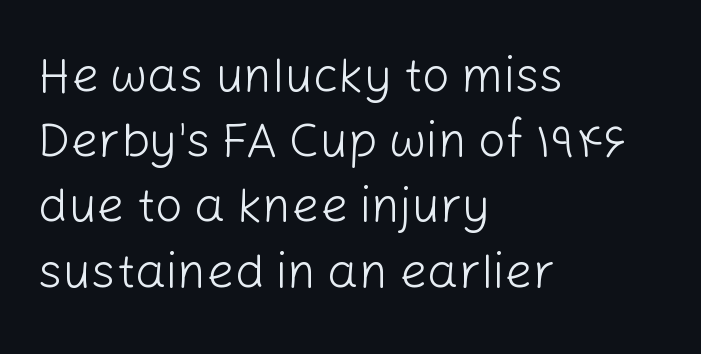
{"serif": "no", "italic": "no", "bold": "no", "weight": "light", "width": "normal", "stroke_contrast": "low", "x_height": "medium", "monospaced": "no", "underline": "no", "align": "left", "line_spacing": "normal", "line_spacing_ratio": 1.33, "letter_spacing": "normal", "letter_spacing_em": 0.0, "glyph_px": 49}
